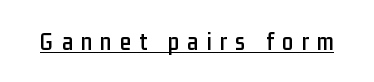
{"italic": "no", "underline": "yes", "letter_spacing": "wide", "letter_spacing_em": 0.33, "glyph_px": 25}
